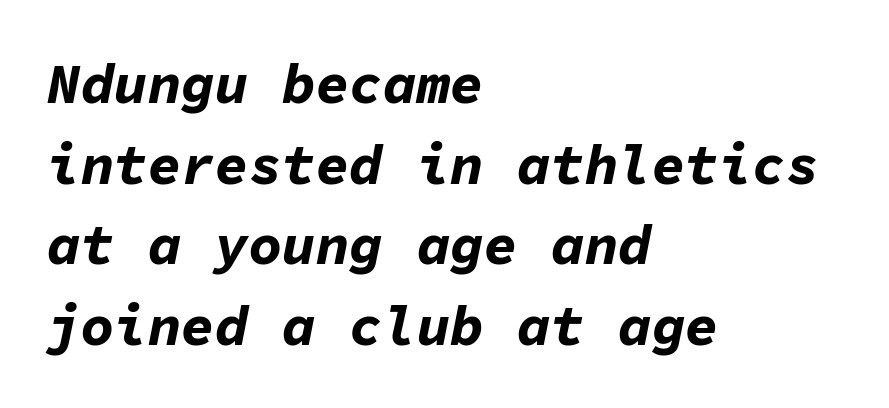
Q: Is the text bold? A: Yes.
Q: Is the text italic (slanted)? A: Yes, it leans right by about 11 degrees.
Q: Is the text underlined? A: No.
Q: How is the paragraph aligned? A: Left-aligned.
Q: Is the spacing between letters normal or unusually wide? A: Normal.
Q: Is the spacing between lines tight, normal or loose? A: Normal.
Q: Width (condensed, normal, or wide)? A: Normal.
Q: Stroke contrast? A: Low.
Q: x-height? A: Medium.
Q: Monospaced? A: Yes.
